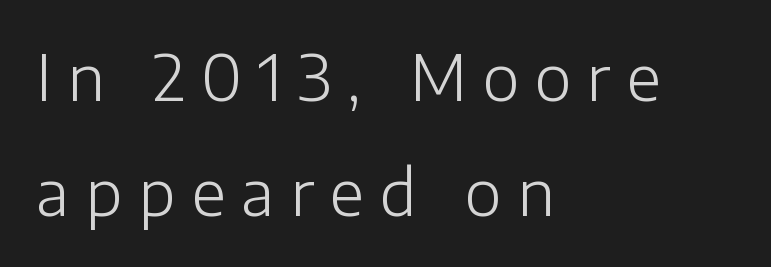
Nothing sits at the stroke ends, so this counts as sans-serif. Upright lettering throughout. Character widths vary here, with narrow letters taking less room than wide ones. No extra ink here — the face is not bold.
